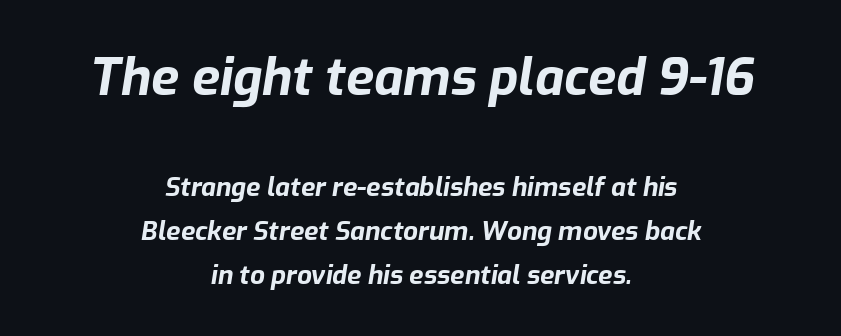
Q: Is the text bold? A: Yes.
Q: Is the text italic (slanted)? A: Yes, it leans right by about 9 degrees.
Q: Is the text underlined? A: No.
Q: How is the paragraph aligned? A: Centered.
Q: Is the spacing between letters normal or unusually wide? A: Normal.
Q: Is the spacing between lines tight, normal or loose? A: Normal.
Q: Which block of text is set in a larger size, the first (top) or the second (bottom)? A: The first (top) one.
Q: Width (condensed, normal, or wide)? A: Normal.
Q: Stroke contrast? A: Low.
Q: x-height? A: Medium.
Q: Monospaced? A: No.
